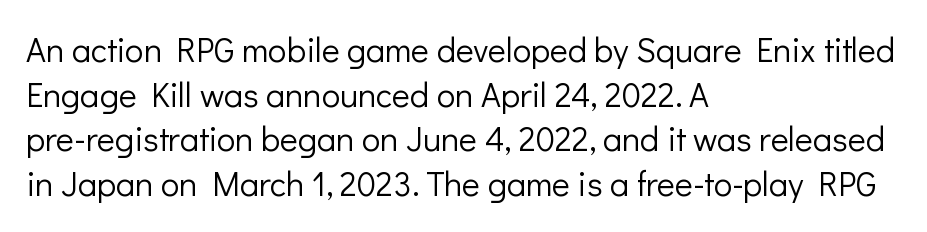
The image shows 34 px light sans-serif type, upright; set left-aligned, normal line spacing (1.31x), normal letter spacing, not underlined; low stroke contrast and a medium x-height.
